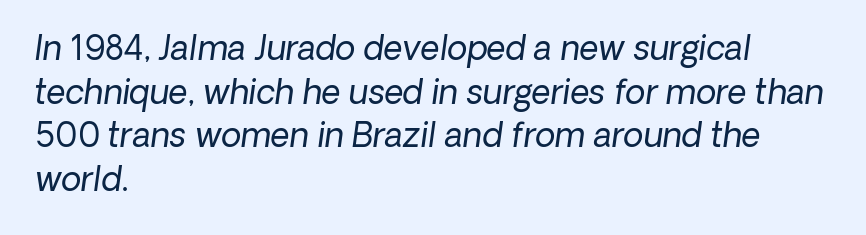
{"serif": "no", "bold": "no", "weight": "regular", "width": "normal", "stroke_contrast": "low", "x_height": "medium", "monospaced": "no", "underline": "no", "align": "left", "line_spacing": "normal", "line_spacing_ratio": 1.32, "letter_spacing": "normal", "letter_spacing_em": 0.0, "glyph_px": 33}
